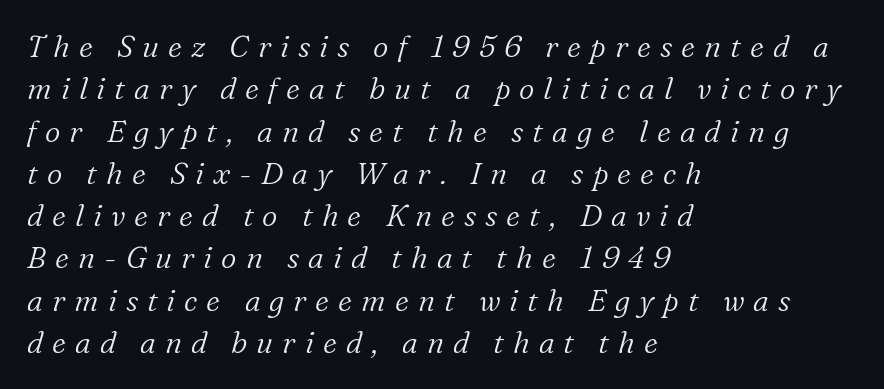
{"serif": "yes", "italic": "yes", "lean": "right", "slant_degrees": 16, "bold": "no", "weight": "light", "width": "normal", "stroke_contrast": "low", "x_height": "medium", "monospaced": "no", "underline": "no", "align": "left", "line_spacing": "normal", "line_spacing_ratio": 1.41, "letter_spacing": "wide", "letter_spacing_em": 0.3, "glyph_px": 30}
